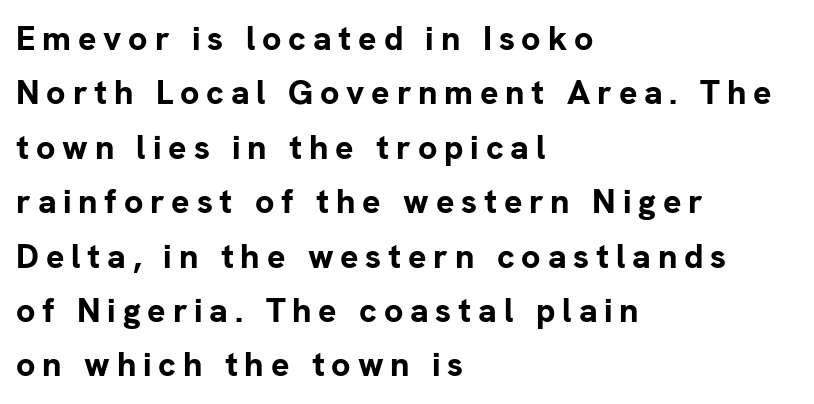
The image shows 34 px bold sans-serif type, upright; set left-aligned, normal line spacing (1.6x), unusually wide letter spacing (+0.2 em), not underlined; low stroke contrast and a medium x-height.
